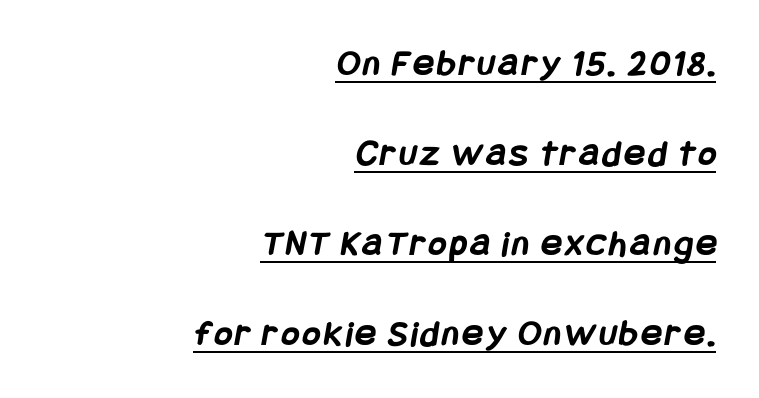
The image shows 38 px semibold, condensed sans-serif type; set right-aligned, loose line spacing (2.37x), underlined; low stroke contrast and a large x-height.
